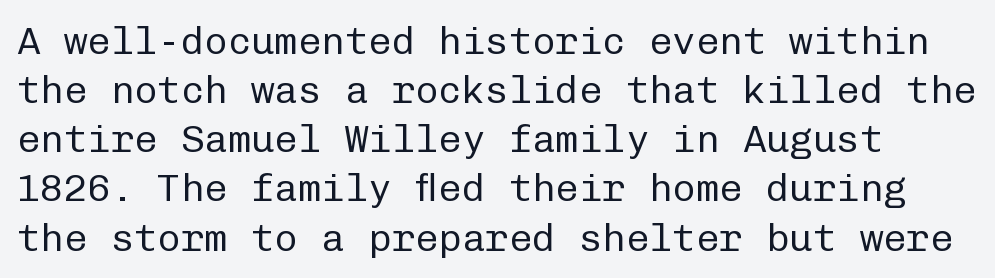
The image shows 39 px regular-weight sans-serif type, upright, monospaced; set normal line spacing (1.26x), normal letter spacing, not underlined; low stroke contrast and a medium x-height.
